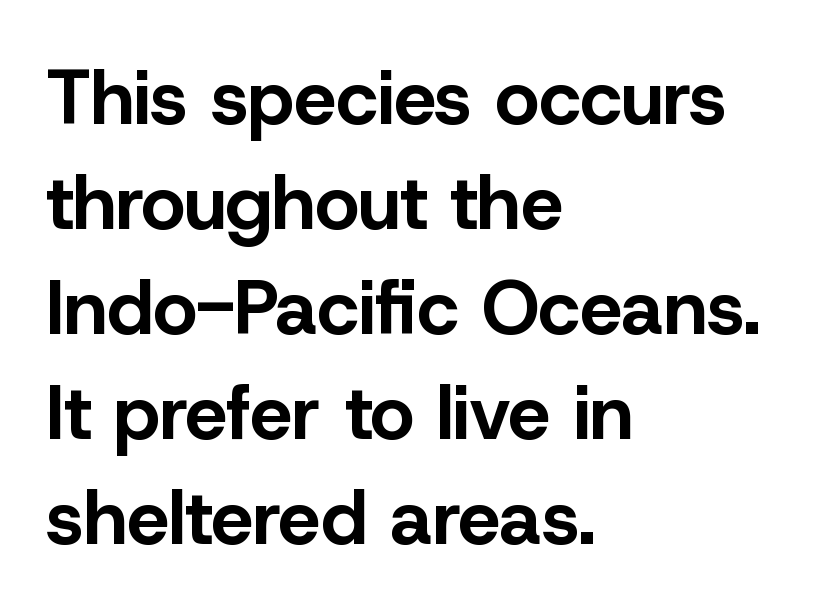
The image shows 76 px bold sans-serif type, upright; set left-aligned, normal line spacing (1.38x), normal letter spacing, not underlined; low stroke contrast and a medium x-height.
